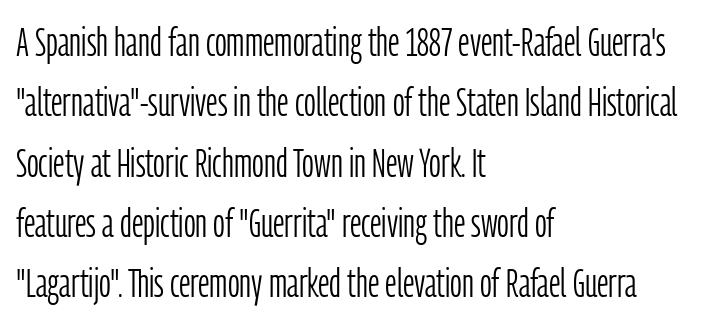
{"serif": "no", "italic": "no", "bold": "no", "weight": "light", "width": "condensed", "stroke_contrast": "low", "x_height": "medium", "monospaced": "no", "underline": "no", "align": "left", "line_spacing": "normal", "line_spacing_ratio": 1.47, "letter_spacing": "normal", "letter_spacing_em": 0.0, "glyph_px": 41}
